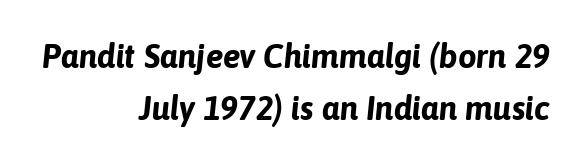
The image shows 33 px bold type, italic (leaning right); set right-aligned, normal line spacing (1.59x), normal letter spacing, not underlined; low stroke contrast and a medium x-height.
